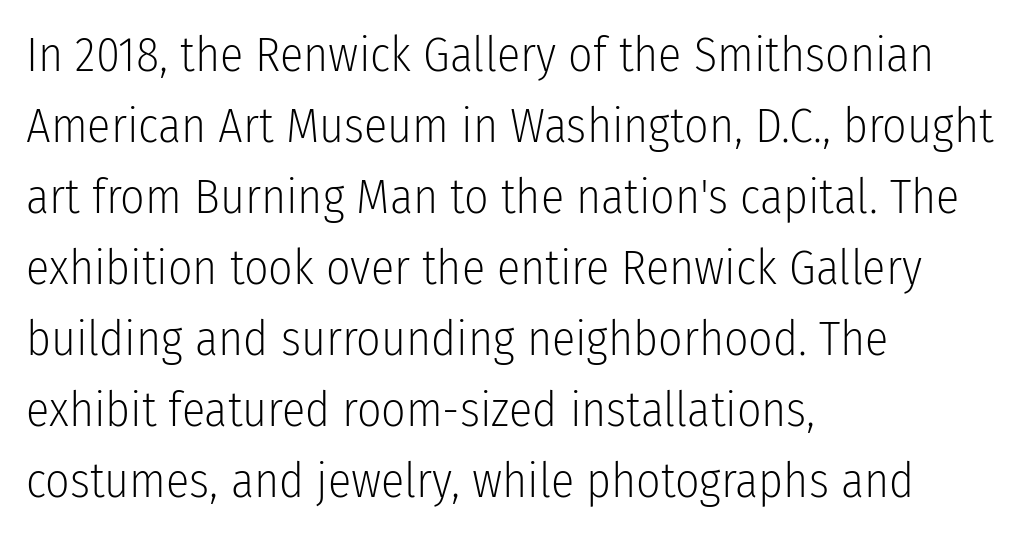
{"serif": "no", "italic": "no", "bold": "no", "weight": "light", "width": "condensed", "stroke_contrast": "low", "x_height": "medium", "monospaced": "no", "underline": "no", "align": "left", "line_spacing": "normal", "line_spacing_ratio": 1.48, "letter_spacing": "normal", "letter_spacing_em": 0.0, "glyph_px": 48}
